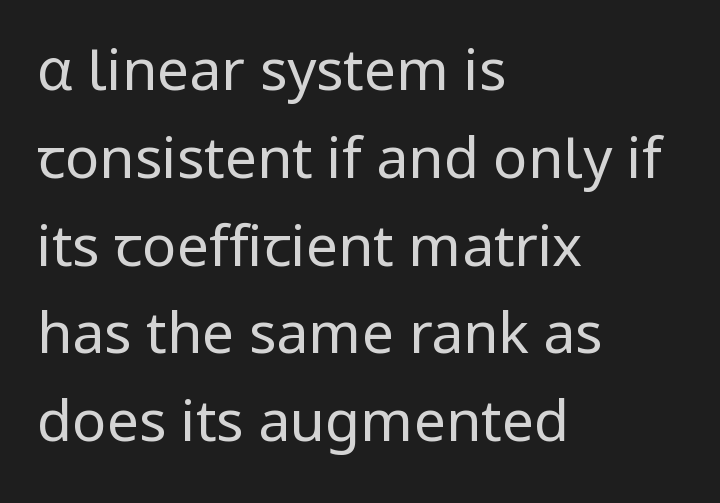
{"serif": "no", "italic": "no", "bold": "no", "weight": "regular", "width": "normal", "stroke_contrast": "low", "x_height": "medium", "monospaced": "no", "underline": "no", "align": "left", "line_spacing": "normal", "line_spacing_ratio": 1.54, "letter_spacing": "normal", "letter_spacing_em": 0.0, "glyph_px": 57}
